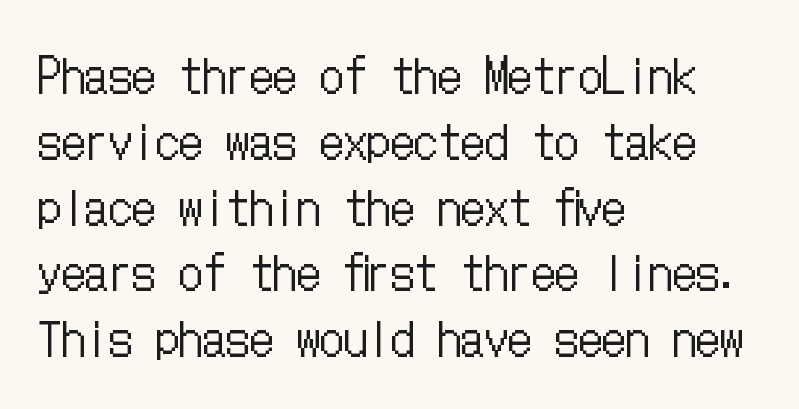
{"italic": "no", "bold": "no", "weight": "regular", "width": "condensed", "stroke_contrast": "low", "x_height": "medium", "underline": "no", "align": "left", "line_spacing": "normal", "line_spacing_ratio": 1.4, "letter_spacing": "normal", "letter_spacing_em": 0.0, "glyph_px": 47}
